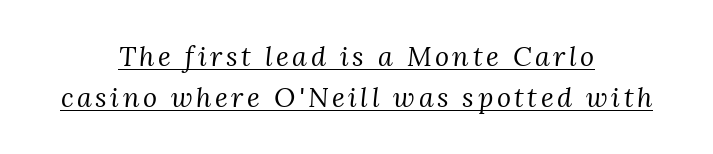
The image shows 27 px text type, italic (leaning right); set centered, normal line spacing (1.53x), underlined.
